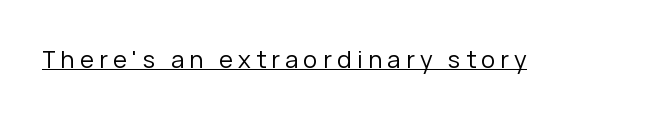
The image shows 24 px text type, upright; set unusually wide letter spacing (+0.22 em), underlined.
